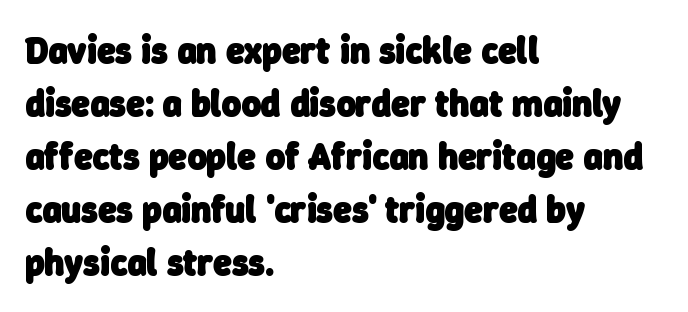
Q: Is the text bold? A: Yes.
Q: Is the typeface a serif or a sans-serif typeface? A: Sans-serif.
Q: Is the text underlined? A: No.
Q: How is the paragraph aligned? A: Left-aligned.
Q: Is the spacing between letters normal or unusually wide? A: Normal.
Q: Is the spacing between lines tight, normal or loose? A: Normal.
Q: Width (condensed, normal, or wide)? A: Normal.
Q: Stroke contrast? A: Low.
Q: x-height? A: Medium.
Q: Monospaced? A: No.
